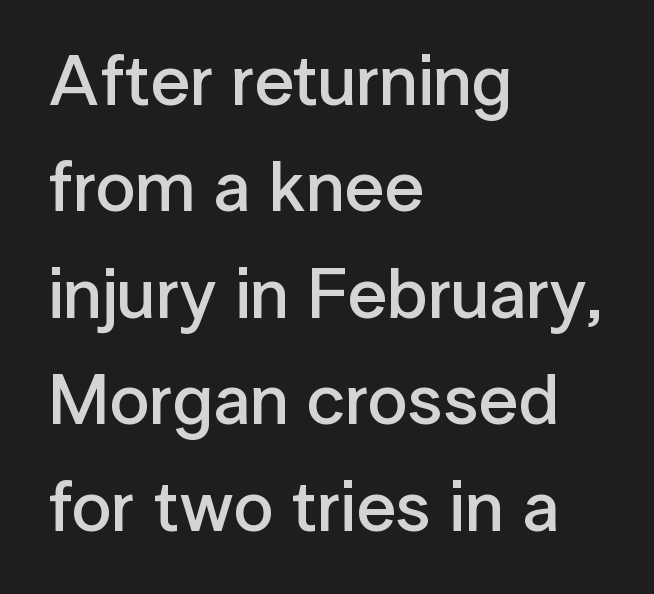
Nobody touched the tracking dial on this one. Descenders are the only things crossing below the line. Vertically, the passage feels balanced, rows spaced as you'd expect. The strokes are fattened partway — semibold, not bold. Stroke terminals: plain, sans-serif. The axis of the letterforms is exactly vertical.
